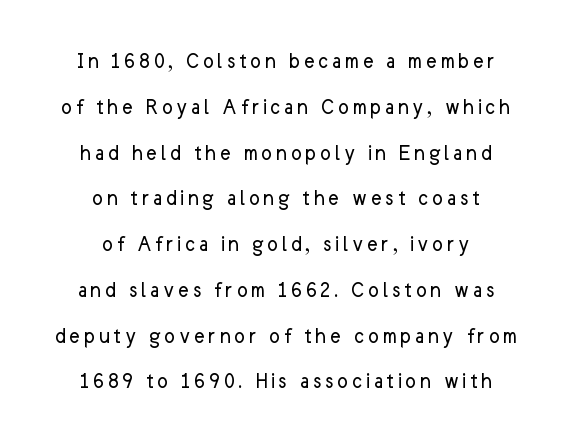
The image shows 23 px text type, upright; set centered, loose line spacing (1.99x), not underlined.
